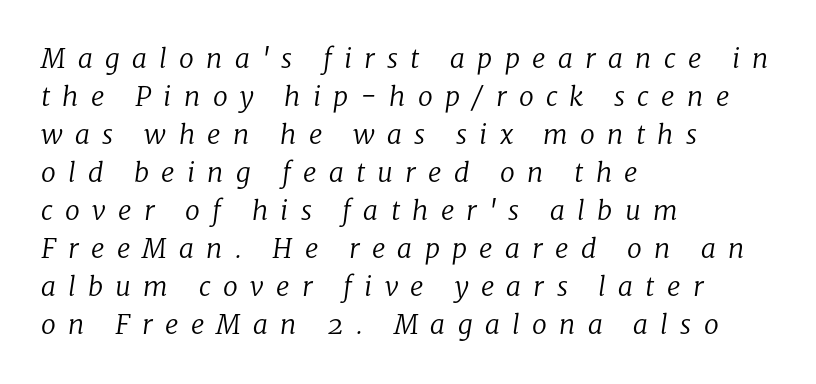
Q: Is the text bold? A: No.
Q: Is the text italic (slanted)? A: Yes, it leans right by about 8 degrees.
Q: Is the text underlined? A: No.
Q: How is the paragraph aligned? A: Left-aligned.
Q: Is the spacing between letters normal or unusually wide? A: Unusually wide.
Q: Is the spacing between lines tight, normal or loose? A: Normal.
